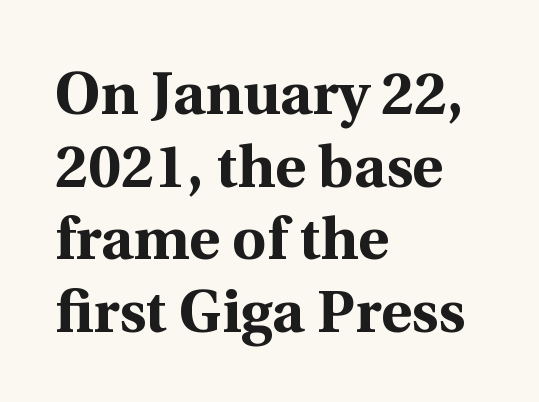
{"serif": "yes", "italic": "no", "bold": "yes", "weight": "bold", "width": "normal", "x_height": "medium", "monospaced": "no", "underline": "no", "align": "left", "line_spacing_ratio": 1.23, "letter_spacing": "normal", "letter_spacing_em": 0.0, "glyph_px": 59}
